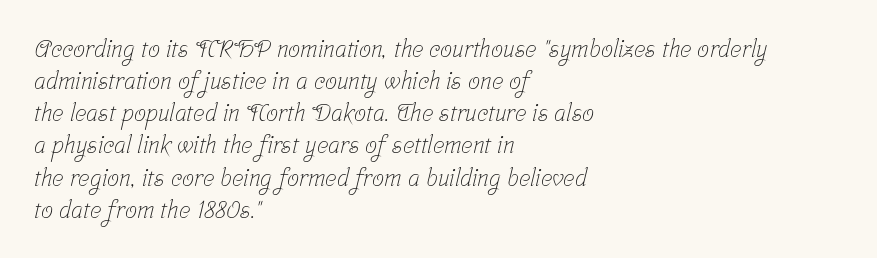
{"bold": "no", "underline": "no", "align": "left", "line_spacing": "normal", "line_spacing_ratio": 1.34, "letter_spacing": "normal", "letter_spacing_em": 0.0, "glyph_px": 24}
